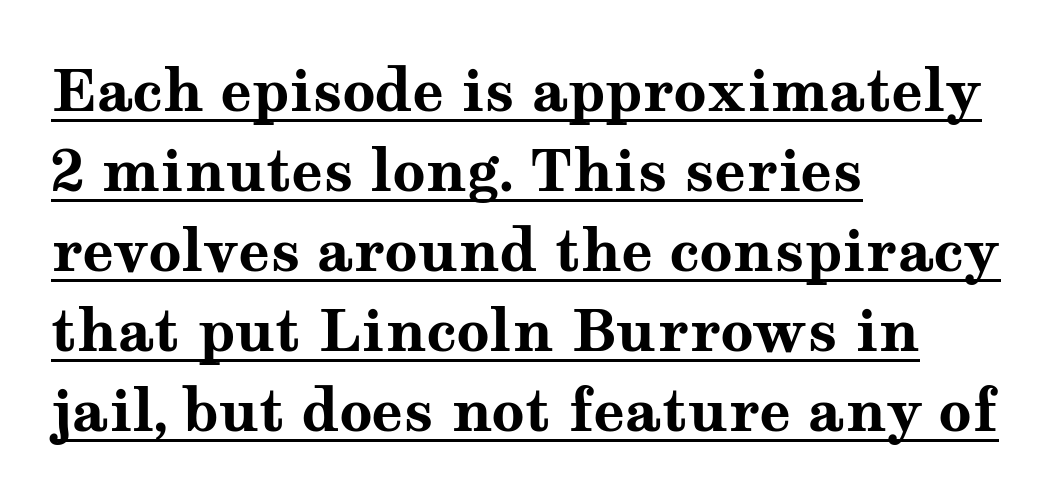
Q: Is the text bold? A: Yes.
Q: Is the text italic (slanted)? A: No, it is upright.
Q: Is the typeface a serif or a sans-serif typeface? A: Serif.
Q: Is the text underlined? A: Yes.
Q: How is the paragraph aligned? A: Left-aligned.
Q: Is the spacing between letters normal or unusually wide? A: Normal.
Q: Is the spacing between lines tight, normal or loose? A: Normal.
Q: Width (condensed, normal, or wide)? A: Wide.
Q: Stroke contrast? A: Medium.
Q: x-height? A: Medium.
Q: Monospaced? A: No.
